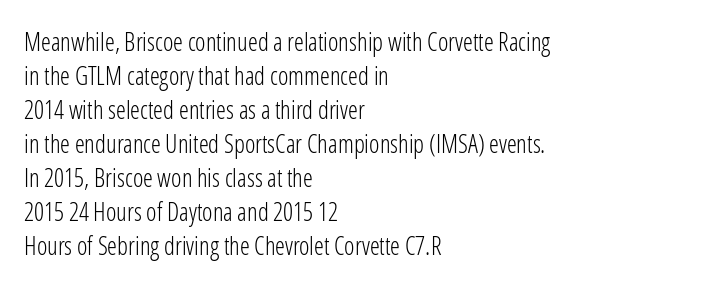
Q: Is the text bold? A: No.
Q: Is the text italic (slanted)? A: No, it is upright.
Q: Is the text underlined? A: No.
Q: How is the paragraph aligned? A: Left-aligned.
Q: Is the spacing between letters normal or unusually wide? A: Normal.
Q: Is the spacing between lines tight, normal or loose? A: Normal.
